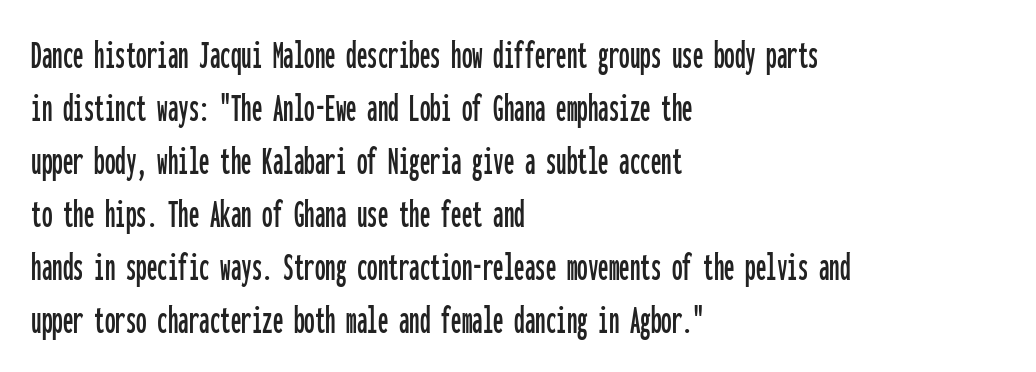
Q: Is the text italic (slanted)? A: No, it is upright.
Q: Is the typeface a serif or a sans-serif typeface? A: Sans-serif.
Q: Is the text underlined? A: No.
Q: How is the paragraph aligned? A: Left-aligned.
Q: Is the spacing between letters normal or unusually wide? A: Normal.
Q: Is the spacing between lines tight, normal or loose? A: Normal.
Q: Width (condensed, normal, or wide)? A: Condensed.
Q: Stroke contrast? A: Low.
Q: x-height? A: Medium.
Q: Monospaced? A: Yes.
